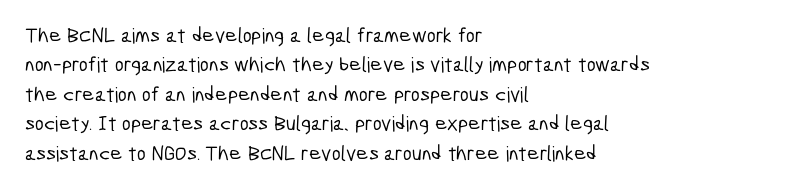
Check under the words: just untouched page. In terms of leading, this rendering sits right in the middle. The text block is weighted toward the left margin, trailing off unevenly rightward. Short note: letters normally spaced.
